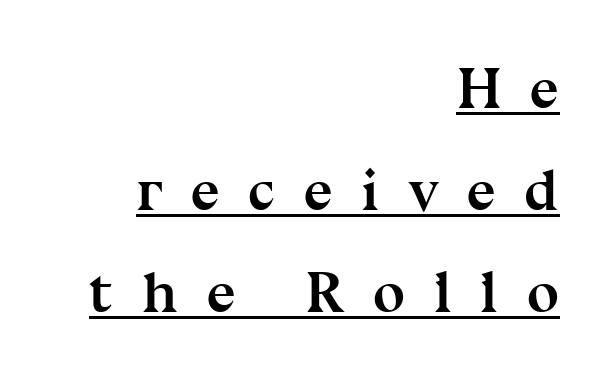
Somebody hit Ctrl+U on this one — the words are underlined. Is this a fixed-width face? No — the glyphs have proportional, varying widths. The letters are bold, with thick, heavy strokes. Nope, not italic — everything's standing straight. The letters are spread apart with noticeably loose tracking.
